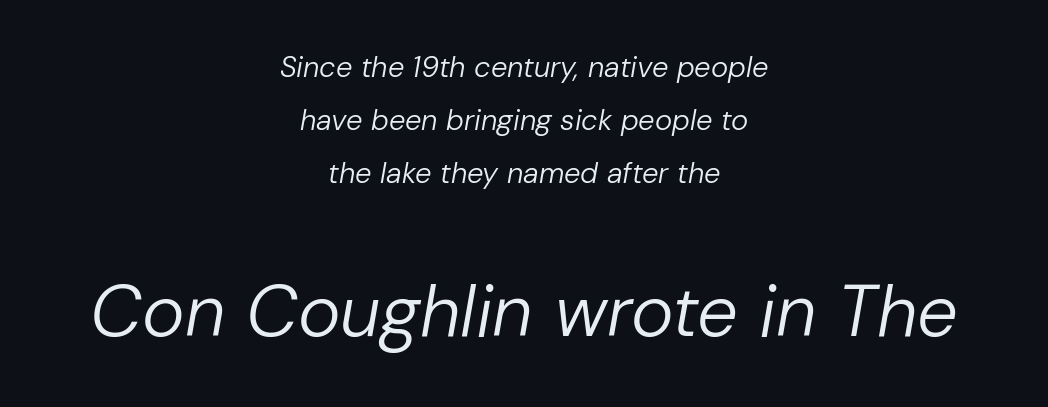
Q: Is the text bold? A: No.
Q: Is the text italic (slanted)? A: Yes, it leans right by about 10 degrees.
Q: Is the text underlined? A: No.
Q: How is the paragraph aligned? A: Centered.
Q: Is the spacing between letters normal or unusually wide? A: Normal.
Q: Which block of text is set in a larger size, the first (top) or the second (bottom)? A: The second (bottom) one.
Q: Width (condensed, normal, or wide)? A: Normal.
Q: Stroke contrast? A: Low.
Q: x-height? A: Medium.
Q: Monospaced? A: No.
